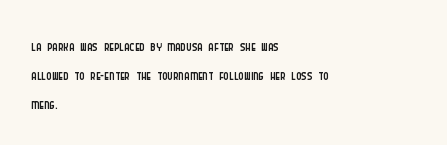
The image shows 21 px text type, upright; set left-aligned, normal line spacing (1.38x), normal letter spacing, not underlined.
